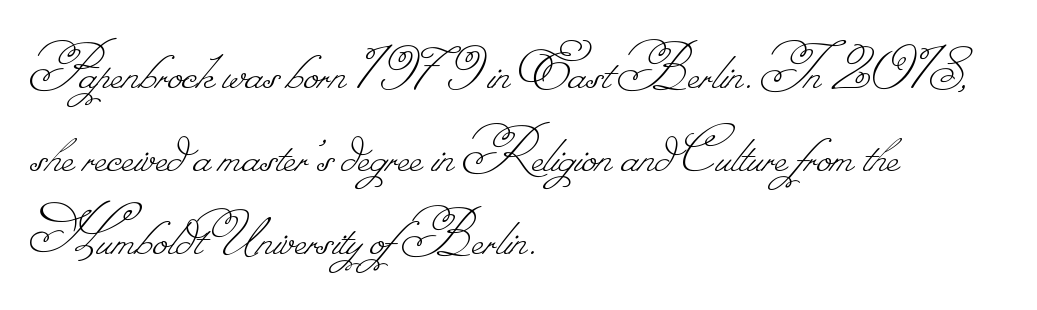
Q: Is the text bold? A: No.
Q: Is the text underlined? A: No.
Q: How is the paragraph aligned? A: Left-aligned.
Q: Is the spacing between letters normal or unusually wide? A: Normal.
Q: Width (condensed, normal, or wide)? A: Normal.
Q: Stroke contrast? A: Low.
Q: Monospaced? A: No.
